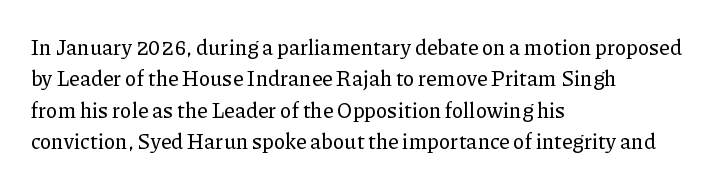
{"italic": "no", "underline": "no", "align": "left", "line_spacing": "normal", "line_spacing_ratio": 1.49, "letter_spacing": "normal", "letter_spacing_em": 0.0, "glyph_px": 21}
